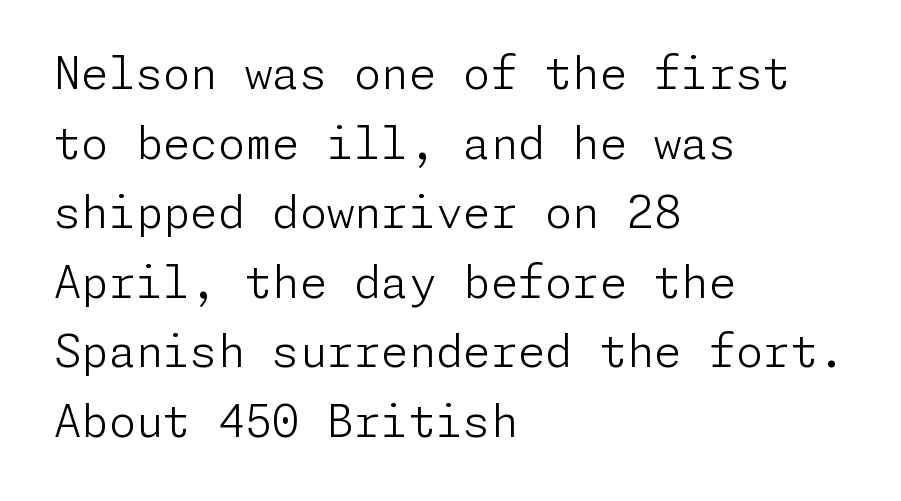
The image shows 44 px light sans-serif type, upright; set left-aligned, normal line spacing (1.58x), normal letter spacing, not underlined; low stroke contrast and a medium x-height.
